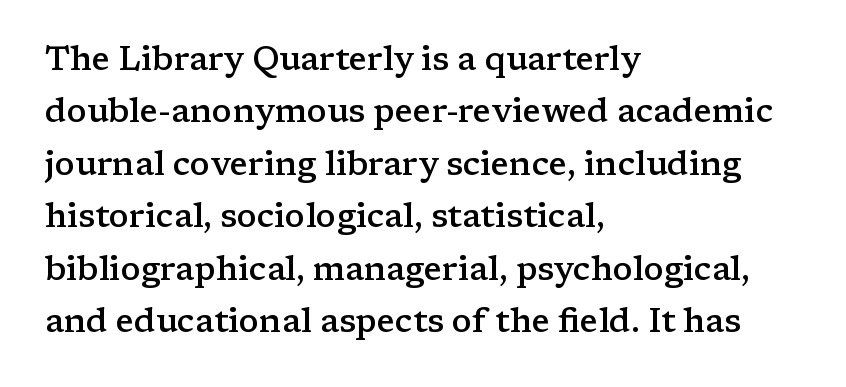
Q: Is the text bold? A: Semi-bold.
Q: Is the text italic (slanted)? A: No, it is upright.
Q: Is the typeface a serif or a sans-serif typeface? A: Serif.
Q: Is the text underlined? A: No.
Q: How is the paragraph aligned? A: Left-aligned.
Q: Is the spacing between letters normal or unusually wide? A: Normal.
Q: Is the spacing between lines tight, normal or loose? A: Normal.
Q: Width (condensed, normal, or wide)? A: Wide.
Q: Stroke contrast? A: Low.
Q: x-height? A: Medium.
Q: Monospaced? A: No.
